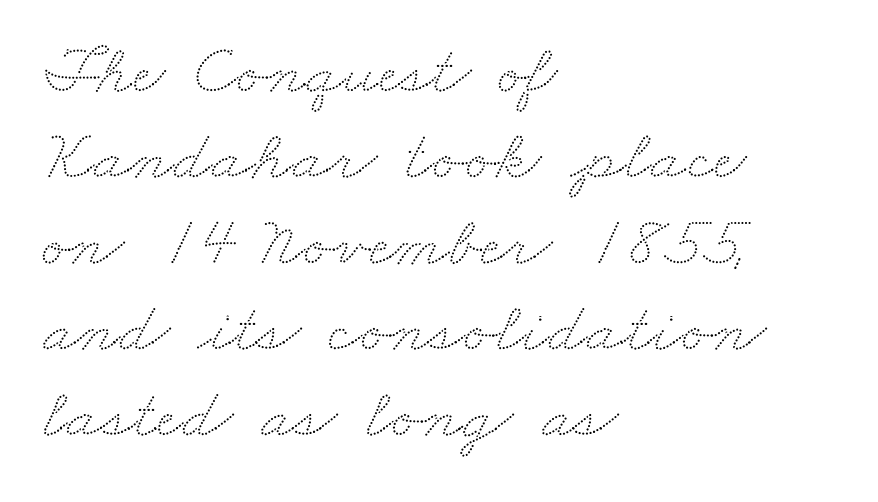
You could call the tracking neutral — neither tight nor loose. The paragraph has a hard left edge and a soft right edge. You could not count columns in this text — the font is proportionally spaced. Has an underline been added? It has not.
